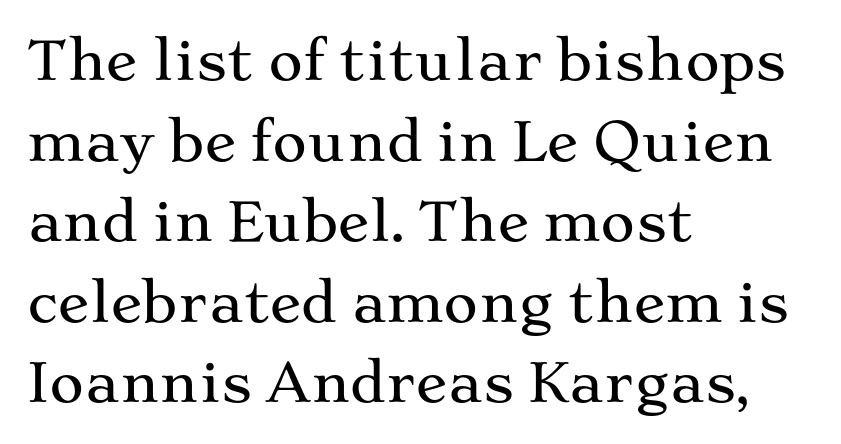
The image shows 53 px wide serif type, upright; set left-aligned, normal line spacing (1.52x), normal letter spacing, not underlined; medium stroke contrast and a medium x-height.
